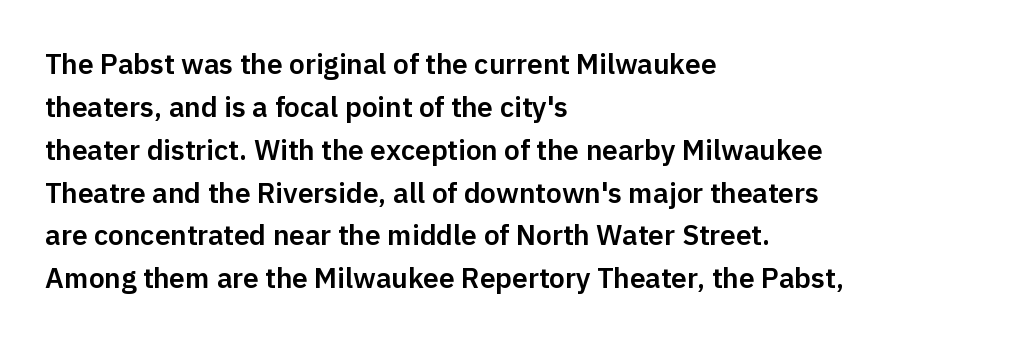
{"serif": "no", "italic": "no", "width": "normal", "stroke_contrast": "low", "x_height": "medium", "monospaced": "no", "underline": "no", "align": "left", "line_spacing": "normal", "line_spacing_ratio": 1.53, "letter_spacing": "normal", "letter_spacing_em": 0.0, "glyph_px": 28}
